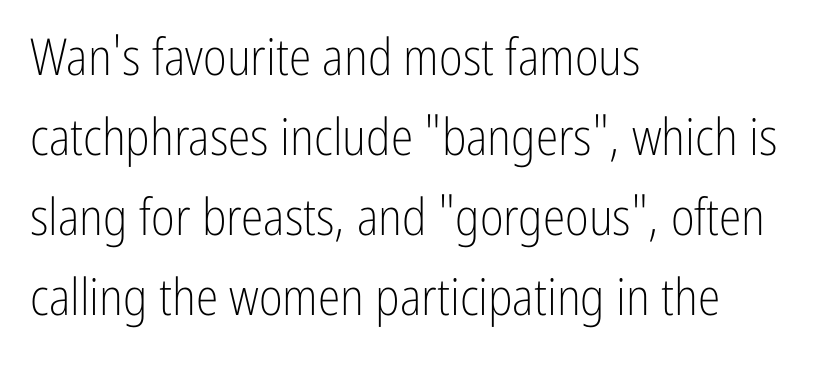
Q: Is the text bold? A: No.
Q: Is the text italic (slanted)? A: No, it is upright.
Q: Is the typeface a serif or a sans-serif typeface? A: Sans-serif.
Q: Is the text underlined? A: No.
Q: How is the paragraph aligned? A: Left-aligned.
Q: Is the spacing between letters normal or unusually wide? A: Normal.
Q: Is the spacing between lines tight, normal or loose? A: Normal.
Q: Width (condensed, normal, or wide)? A: Condensed.
Q: Stroke contrast? A: Low.
Q: x-height? A: Medium.
Q: Monospaced? A: No.
